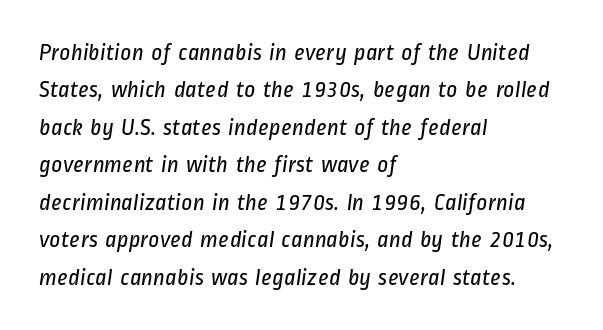
{"bold": "no", "underline": "no", "align": "left", "line_spacing": "normal", "line_spacing_ratio": 1.56, "letter_spacing": "normal", "letter_spacing_em": 0.0, "glyph_px": 24}
